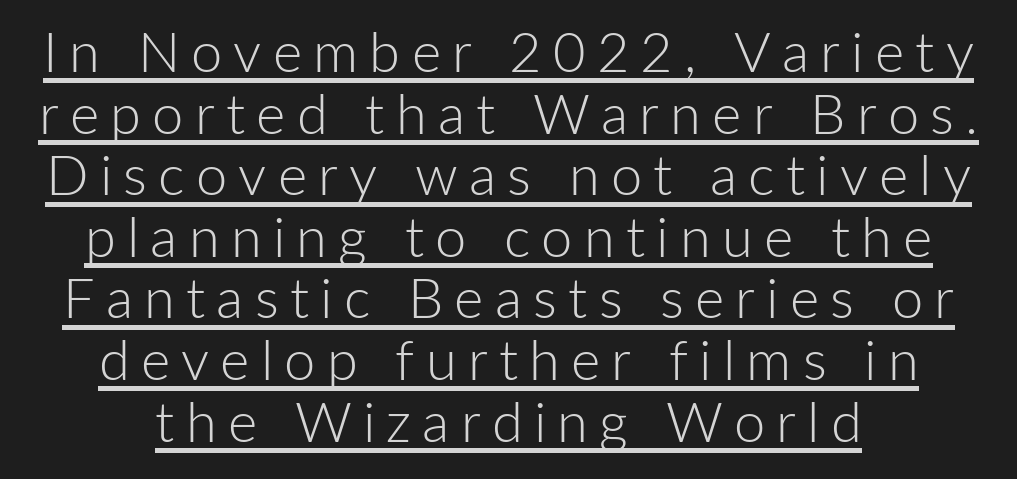
{"serif": "no", "italic": "no", "bold": "no", "weight": "light", "width": "normal", "stroke_contrast": "low", "x_height": "medium", "monospaced": "no", "underline": "yes", "align": "center", "line_spacing": "tight", "line_spacing_ratio": 1.1, "letter_spacing": "wide", "letter_spacing_em": 0.2, "glyph_px": 56}
